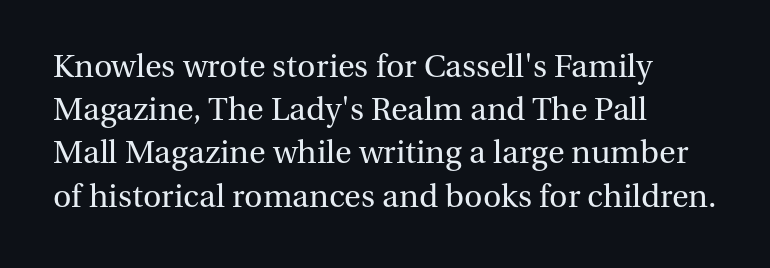
The image shows 32 px regular-weight serif type, upright; set left-aligned, normal line spacing (1.35x), normal letter spacing, not underlined; medium stroke contrast and a medium x-height.
